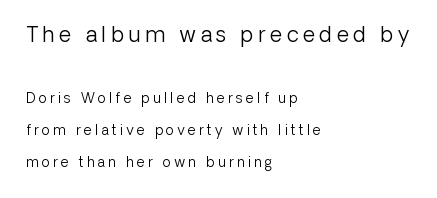
The image shows 21 px text type, upright; set left-aligned, loose line spacing (2.32x), unusually wide letter spacing (+0.22 em), not underlined; the first (top) block is 1.5x larger.
